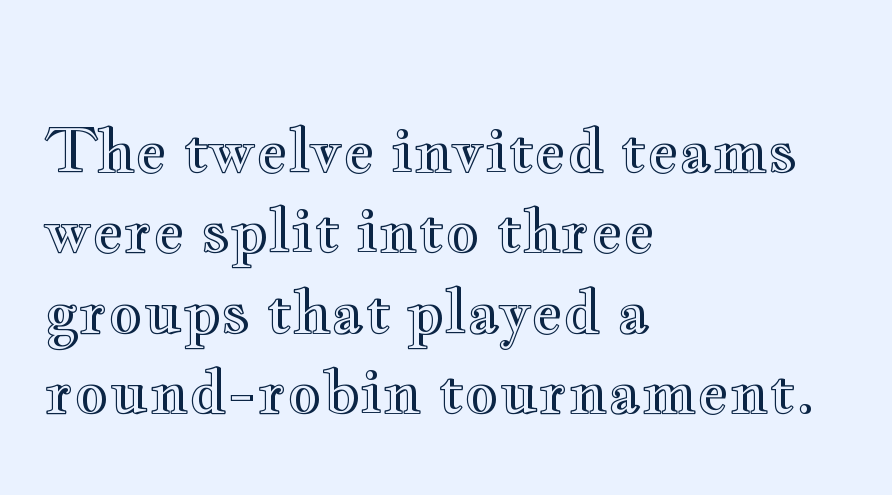
What's the leading like? Ordinary, nothing unusual. Check the space under the baseline: it is left empty. In CSS terms this would be text-align: left. The lettering stays uniformly vertical, giving the passage a roman look. Here the glyphs are tracked normally, forming tight word shapes.
